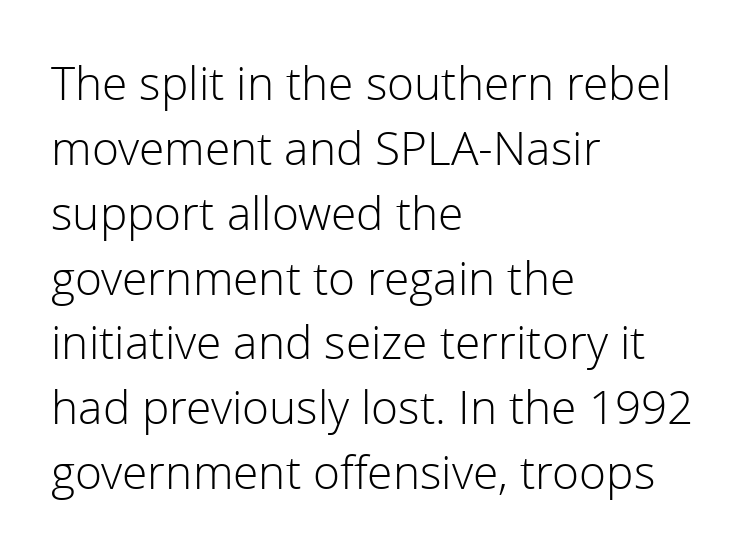
{"serif": "no", "italic": "no", "bold": "no", "weight": "light", "width": "normal", "stroke_contrast": "low", "x_height": "medium", "monospaced": "no", "underline": "no", "align": "left", "line_spacing": "normal", "line_spacing_ratio": 1.41, "letter_spacing": "normal", "letter_spacing_em": 0.0, "glyph_px": 46}
